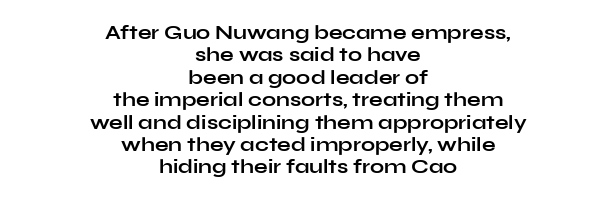
{"italic": "no", "bold": "yes", "underline": "no", "align": "center", "line_spacing": "tight", "line_spacing_ratio": 1.12, "letter_spacing": "normal", "letter_spacing_em": 0.0, "glyph_px": 20}
